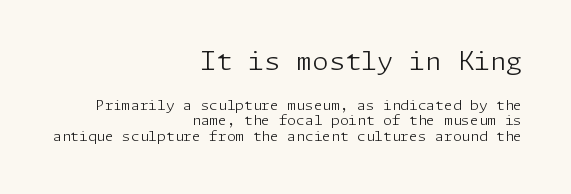
Ordinary non-slanted type is in use. Character size in the leading block exceeds that of the trailing block. Bold? No — there's no thickening of the strokes. Where is the straight margin? On the right.
